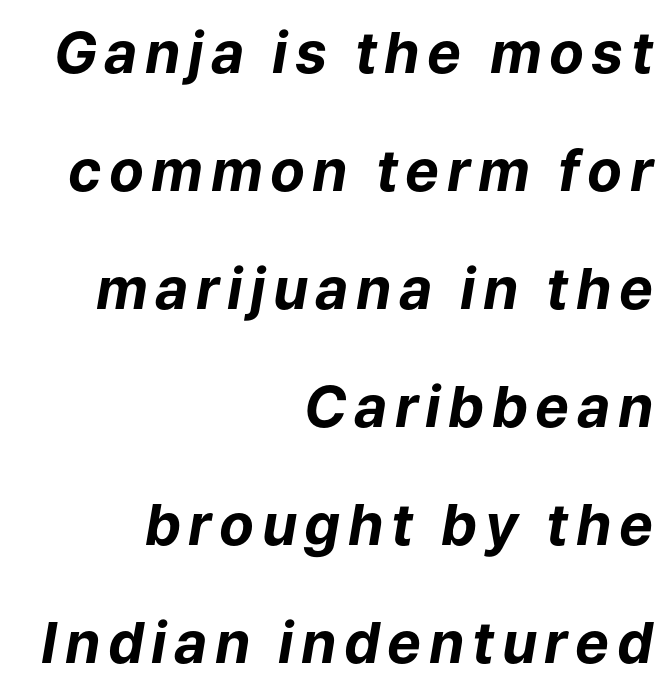
{"italic": "yes", "lean": "right", "slant_degrees": 9, "bold": "yes", "weight": "bold", "width": "normal", "stroke_contrast": "low", "x_height": "medium", "monospaced": "no", "underline": "no", "align": "right", "line_spacing": "loose", "line_spacing_ratio": 2.07, "glyph_px": 57}
